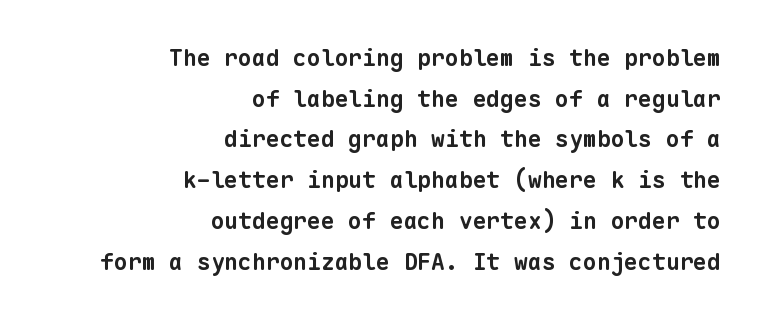
{"bold": "yes", "underline": "no", "align": "right", "line_spacing_ratio": 1.77, "letter_spacing": "normal", "letter_spacing_em": 0.0, "glyph_px": 23}
